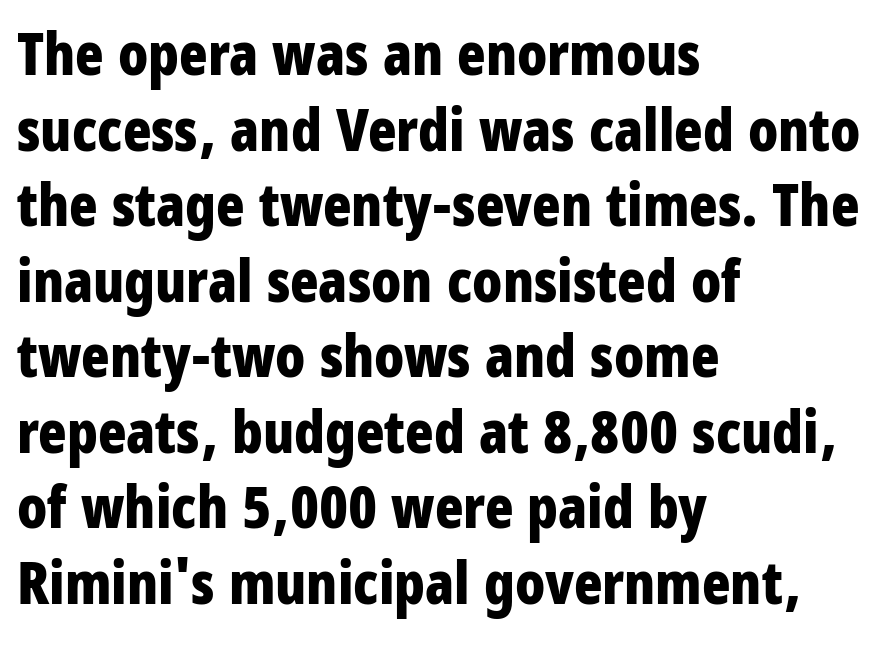
Normally led — the rows are evenly, conventionally spaced. This sample has the flowing, uneven cadence of proportional lettering. Clear beneath every line of the passage. Do the letters lean? They stand straight. Honestly, the letter spacing is just normal — you wouldn't notice it.
